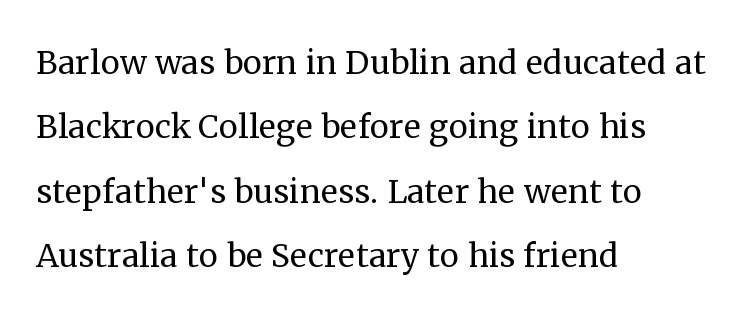
The image shows 43 px regular-weight serif type, upright; set left-aligned, normal line spacing (1.5x), normal letter spacing, not underlined; medium stroke contrast and a medium x-height.
